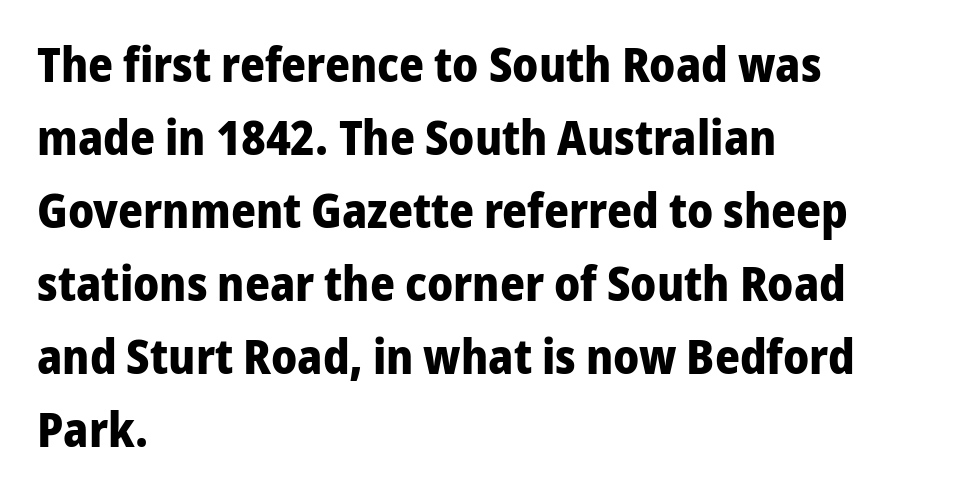
{"serif": "no", "italic": "no", "bold": "yes", "weight": "bold", "width": "normal", "stroke_contrast": "low", "x_height": "medium", "monospaced": "no", "underline": "no", "align": "left", "line_spacing": "normal", "line_spacing_ratio": 1.52, "letter_spacing": "normal", "letter_spacing_em": 0.0, "glyph_px": 48}
